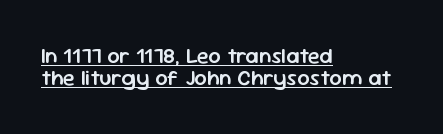
{"italic": "no", "bold": "semi", "underline": "yes", "align": "left", "line_spacing": "tight", "line_spacing_ratio": 1.02, "letter_spacing": "normal", "letter_spacing_em": 0.0, "glyph_px": 22}
